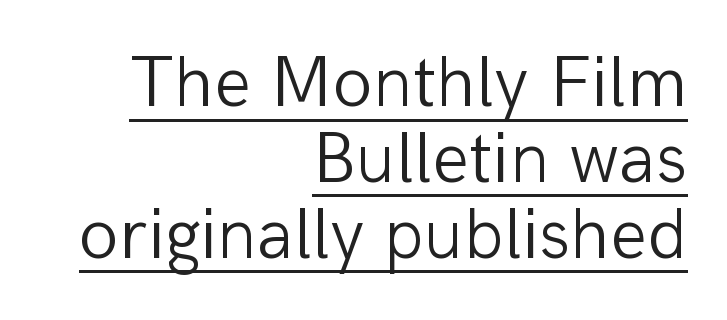
{"serif": "no", "italic": "no", "bold": "no", "weight": "light", "width": "normal", "stroke_contrast": "low", "x_height": "medium", "monospaced": "no", "underline": "yes", "align": "right", "line_spacing": "tight", "line_spacing_ratio": 1.04, "letter_spacing": "normal", "letter_spacing_em": 0.0, "glyph_px": 73}
